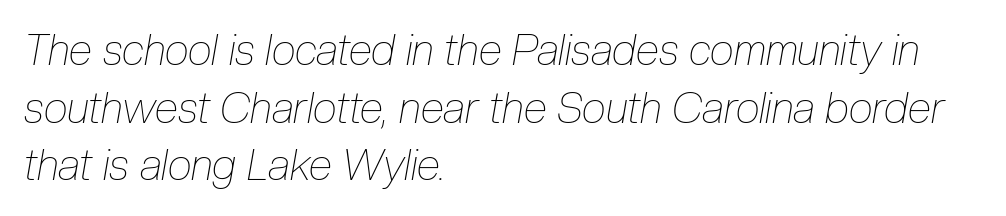
{"italic": "yes", "lean": "right", "slant_degrees": 10, "bold": "no", "weight": "thin", "width": "condensed", "stroke_contrast": "low", "x_height": "medium", "monospaced": "no", "underline": "no", "align": "left", "line_spacing": "normal", "line_spacing_ratio": 1.34, "letter_spacing": "normal", "letter_spacing_em": 0.0, "glyph_px": 43}
